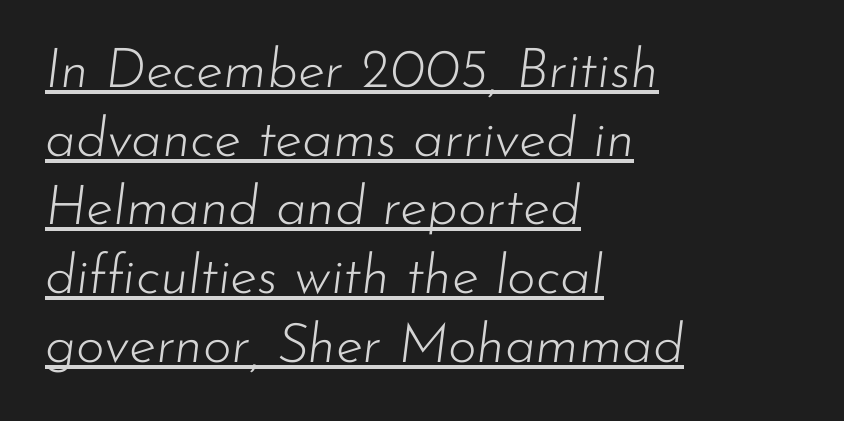
{"italic": "yes", "lean": "right", "slant_degrees": 7, "bold": "no", "weight": "light", "width": "normal", "stroke_contrast": "low", "x_height": "small", "monospaced": "no", "underline": "yes", "align": "left", "line_spacing": "normal", "line_spacing_ratio": 1.25, "letter_spacing": "normal", "letter_spacing_em": 0.0, "glyph_px": 55}
